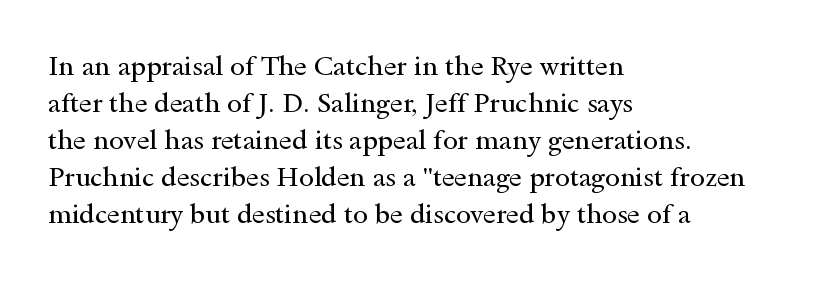
The image shows 27 px text type, upright; set left-aligned, normal line spacing (1.37x), normal letter spacing, not underlined.
